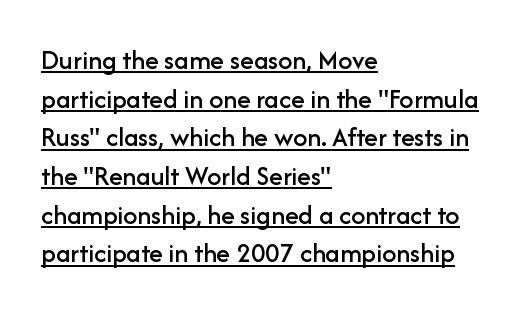
Q: Is the text italic (slanted)? A: No, it is upright.
Q: Is the typeface a serif or a sans-serif typeface? A: Sans-serif.
Q: Is the text underlined? A: Yes.
Q: How is the paragraph aligned? A: Left-aligned.
Q: Is the spacing between letters normal or unusually wide? A: Normal.
Q: Is the spacing between lines tight, normal or loose? A: Normal.
Q: Width (condensed, normal, or wide)? A: Normal.
Q: Stroke contrast? A: Low.
Q: x-height? A: Medium.
Q: Monospaced? A: No.
